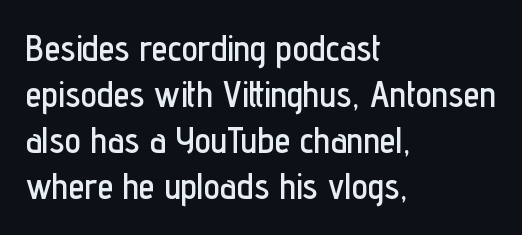
{"serif": "no", "italic": "no", "width": "condensed", "stroke_contrast": "low", "x_height": "medium", "monospaced": "no", "underline": "no", "align": "left", "line_spacing": "normal", "line_spacing_ratio": 1.28, "letter_spacing": "normal", "letter_spacing_em": 0.0, "glyph_px": 36}
